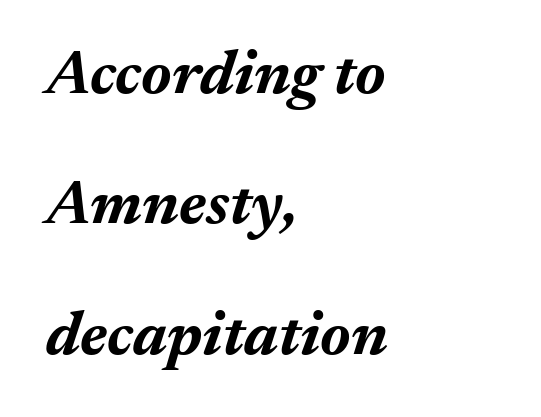
Q: Is the text bold? A: Yes.
Q: Is the text italic (slanted)? A: Yes, it leans right by about 17 degrees.
Q: Is the text underlined? A: No.
Q: How is the paragraph aligned? A: Left-aligned.
Q: Is the spacing between letters normal or unusually wide? A: Normal.
Q: Is the spacing between lines tight, normal or loose? A: Loose.
Q: Width (condensed, normal, or wide)? A: Normal.
Q: Stroke contrast? A: Medium.
Q: x-height? A: Medium.
Q: Monospaced? A: No.
